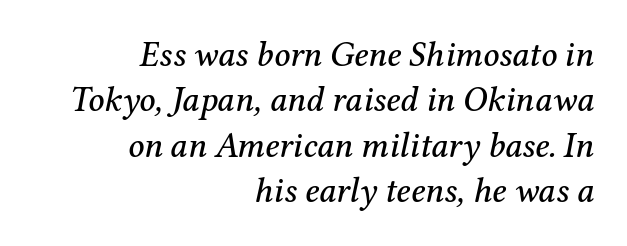
The image shows 35 px serif type, italic (leaning right); set right-aligned, normal line spacing (1.3x), normal letter spacing, not underlined; medium stroke contrast and a medium x-height.
